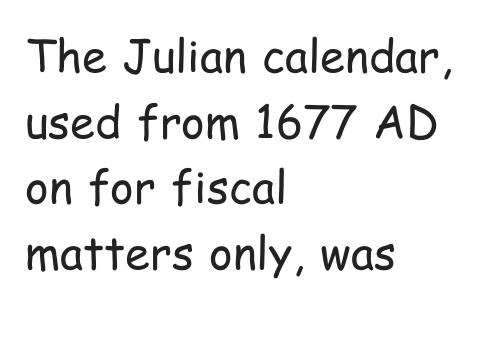
{"serif": "no", "italic": "no", "bold": "no", "weight": "regular", "width": "condensed", "stroke_contrast": "low", "x_height": "medium", "monospaced": "no", "underline": "no", "align": "left", "line_spacing": "normal", "line_spacing_ratio": 1.46, "letter_spacing": "normal", "letter_spacing_em": 0.0, "glyph_px": 45}
